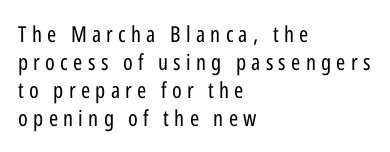
You could only call the tracking loose — the letters float apart. Notice how the stems are strictly vertical — no italics here. Each line starts at the same left margin while the right side varies. The rendering uses a moderate line-height, typical for paragraphs. Quick note: underline off. No heavy texture on the line: the type isn't bold.
